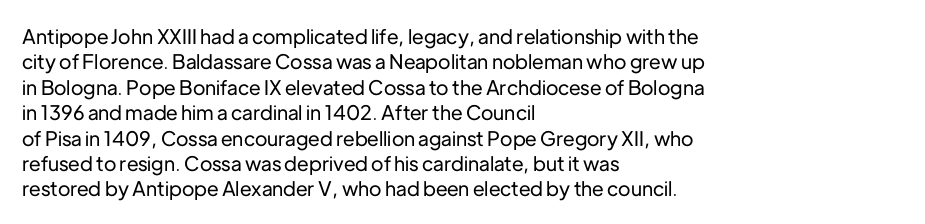
Layout note: lines flush left. The zone under the glyphs is completely vacant. The gaps between neighbouring characters are ordinary and unremarkable. Ascenders rise straight up at ninety degrees. Leading matches the norm, producing a regular column.
